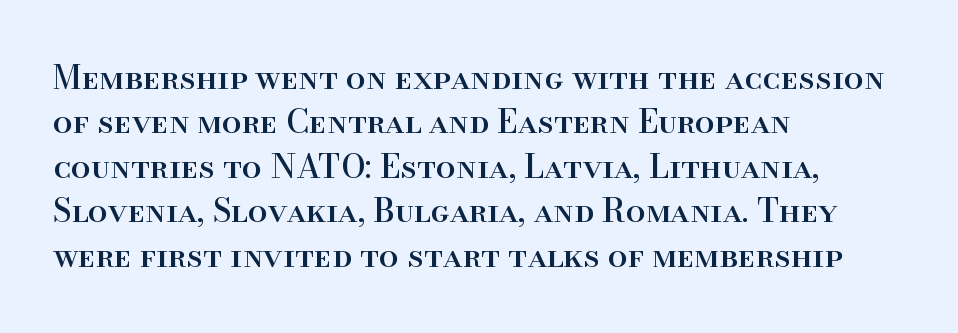
Q: Is the text italic (slanted)? A: No, it is upright.
Q: Is the typeface a serif or a sans-serif typeface? A: Serif.
Q: Is the text underlined? A: No.
Q: How is the paragraph aligned? A: Left-aligned.
Q: Is the spacing between letters normal or unusually wide? A: Normal.
Q: Is the spacing between lines tight, normal or loose? A: Normal.
Q: Width (condensed, normal, or wide)? A: Normal.
Q: Stroke contrast? A: High.
Q: x-height? A: Small.
Q: Monospaced? A: No.
